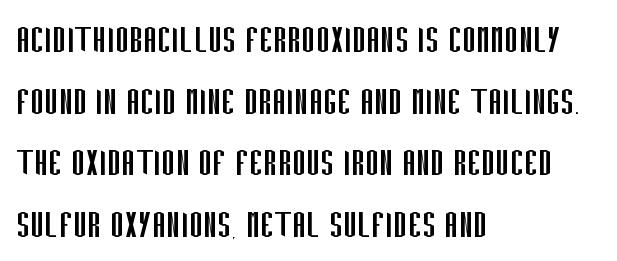
The rendering uses a moderate line-height, typical for paragraphs. Note the varied advance widths — an 'i' is clearly narrower than an 'm'. The lettering stays uniformly vertical, giving the passage a roman look. Quick note: underline off.
